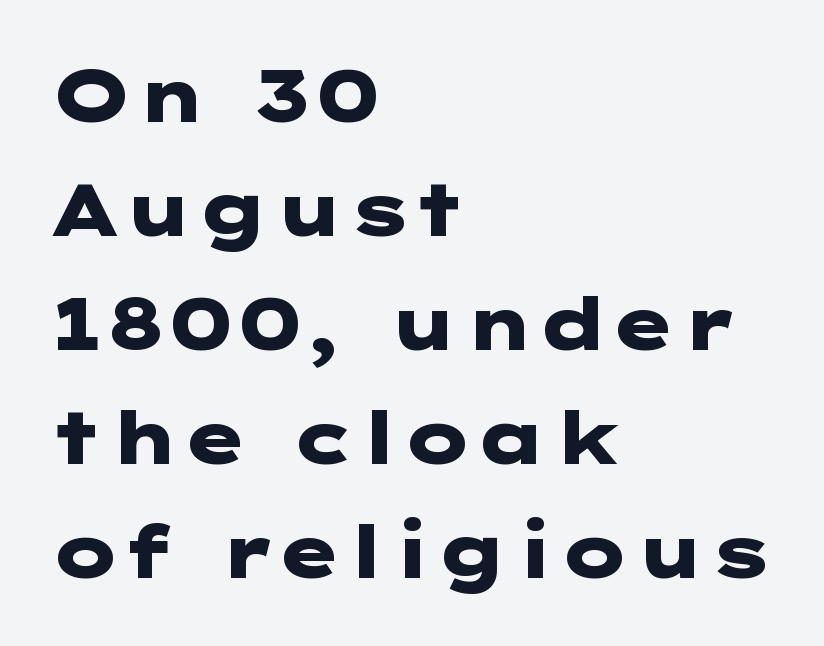
Q: Is the text bold? A: Yes.
Q: Is the text italic (slanted)? A: No, it is upright.
Q: Is the typeface a serif or a sans-serif typeface? A: Sans-serif.
Q: Is the text underlined? A: No.
Q: How is the paragraph aligned? A: Left-aligned.
Q: Is the spacing between letters normal or unusually wide? A: Normal.
Q: Is the spacing between lines tight, normal or loose? A: Normal.
Q: Width (condensed, normal, or wide)? A: Wide.
Q: Stroke contrast? A: Low.
Q: x-height? A: Medium.
